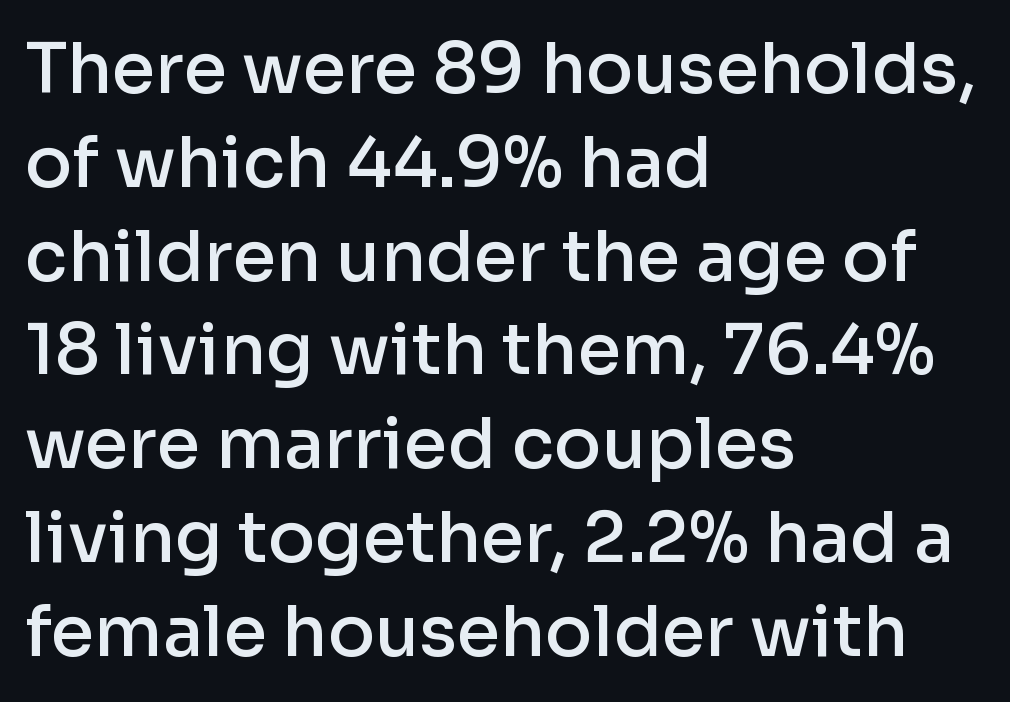
Caption: multi-line text, flush left, ragged right. The specimen reads as upright at a glance. Nope, no serifs anywhere on these letters. You could not count columns in this text — the font is proportionally spaced. This sample uses plain, unmodified letter spacing.
